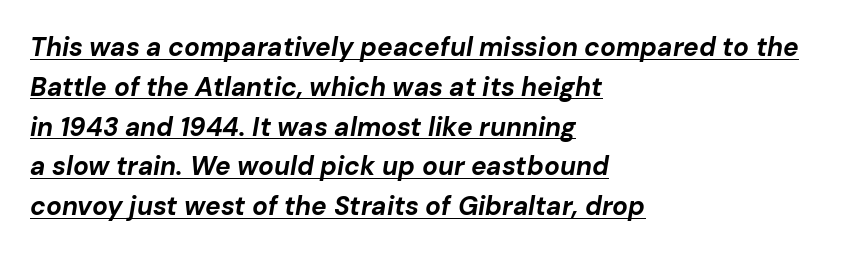
{"italic": "yes", "lean": "right", "slant_degrees": 10, "bold": "yes", "underline": "yes", "align": "left", "line_spacing": "normal", "line_spacing_ratio": 1.53, "letter_spacing": "normal", "letter_spacing_em": 0.0, "glyph_px": 26}
